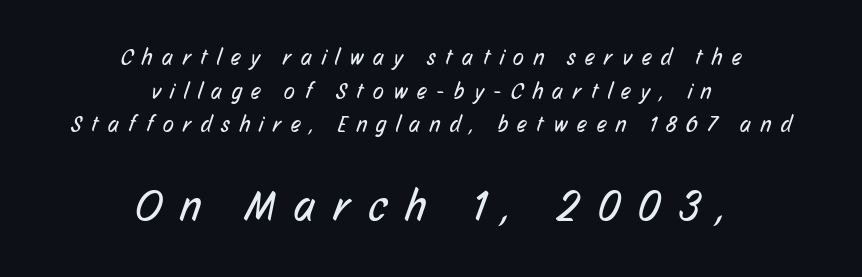
Compared with a flush-left layout, this one balances lines on the center instead. This sample has the flowing, uneven cadence of proportional lettering. Classification — sans serif. Stem width sits at or under what a default text font uses. Underlining? Definitely not there.
